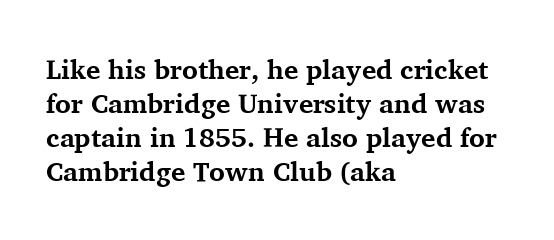
Does the weight exceed regular? Yes, all the way to bold. Short note: letters normally spaced. The space beneath each line is pristine and unruled. The typesetter chose a ragged-right arrangement here. Posture: vertical. The passage shown stacks its lines at a standard gap.
